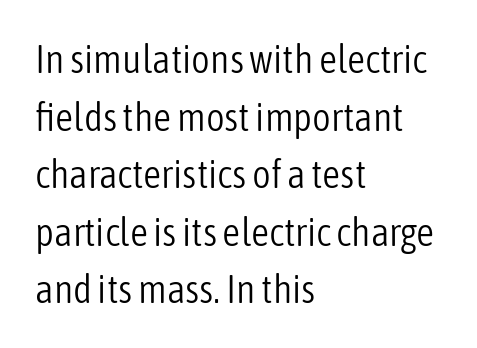
Q: Is the text bold? A: No.
Q: Is the text italic (slanted)? A: No, it is upright.
Q: Is the typeface a serif or a sans-serif typeface? A: Sans-serif.
Q: Is the text underlined? A: No.
Q: How is the paragraph aligned? A: Left-aligned.
Q: Is the spacing between letters normal or unusually wide? A: Normal.
Q: Is the spacing between lines tight, normal or loose? A: Normal.
Q: Width (condensed, normal, or wide)? A: Condensed.
Q: Stroke contrast? A: Low.
Q: x-height? A: Medium.
Q: Monospaced? A: No.
